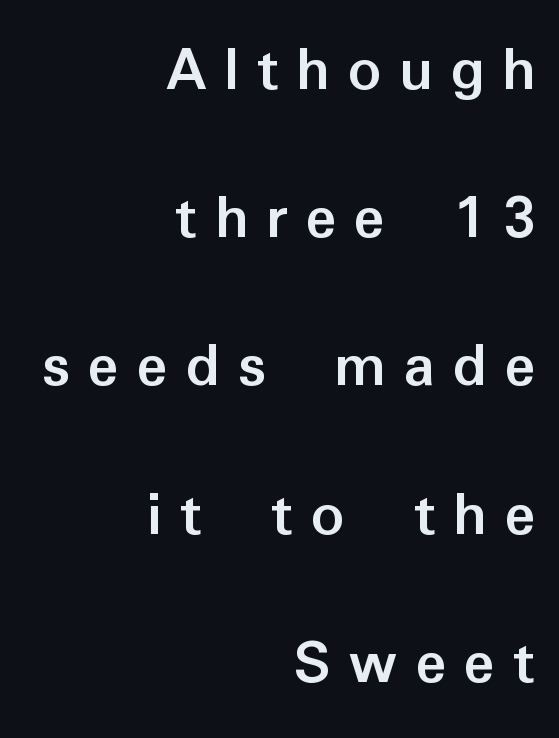
{"serif": "no", "italic": "no", "bold": "yes", "weight": "semibold", "width": "normal", "stroke_contrast": "low", "x_height": "medium", "monospaced": "no", "underline": "no", "align": "right", "line_spacing": "loose", "line_spacing_ratio": 2.28, "letter_spacing": "wide", "letter_spacing_em": 0.27, "glyph_px": 65}
